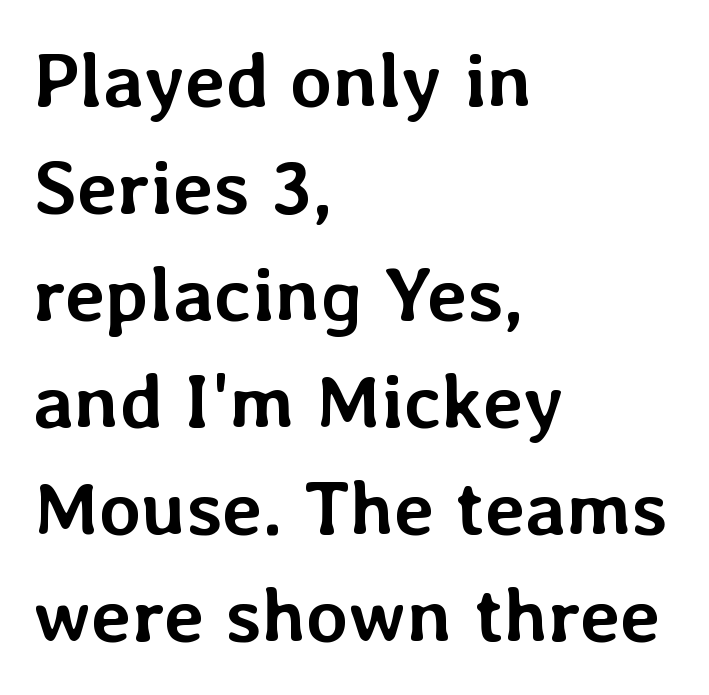
Q: Is the text bold? A: Yes.
Q: Is the text italic (slanted)? A: No, it is upright.
Q: Is the text underlined? A: No.
Q: How is the paragraph aligned? A: Left-aligned.
Q: Is the spacing between letters normal or unusually wide? A: Normal.
Q: Is the spacing between lines tight, normal or loose? A: Normal.
Q: Width (condensed, normal, or wide)? A: Normal.
Q: Stroke contrast? A: Low.
Q: x-height? A: Medium.
Q: Monospaced? A: No.
